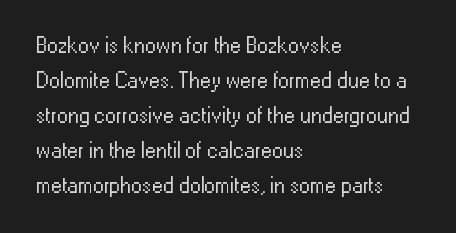
The image shows 22 px text type, upright; set left-aligned, normal line spacing (1.59x), normal letter spacing, not underlined.
